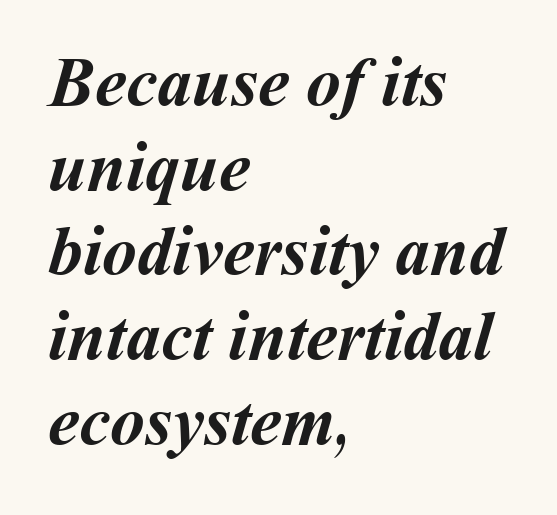
The setting favours the left margin, as ordinary paragraphs usually do. Clear beneath every line of the passage. Does extra space separate the letters? No, they use regular spacing. Proportional: the letters do not fall into vertical columns.
